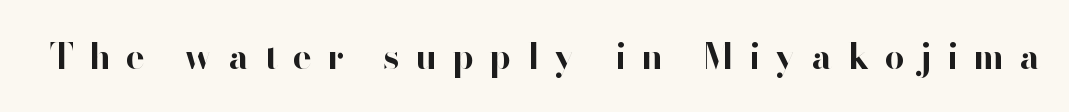
Q: Is the text bold? A: Yes.
Q: Is the text italic (slanted)? A: No, it is upright.
Q: Is the typeface a serif or a sans-serif typeface? A: Sans-serif.
Q: Is the text underlined? A: No.
Q: Is the spacing between letters normal or unusually wide? A: Unusually wide.
Q: Width (condensed, normal, or wide)? A: Normal.
Q: Stroke contrast? A: High.
Q: x-height? A: Small.
Q: Monospaced? A: No.
